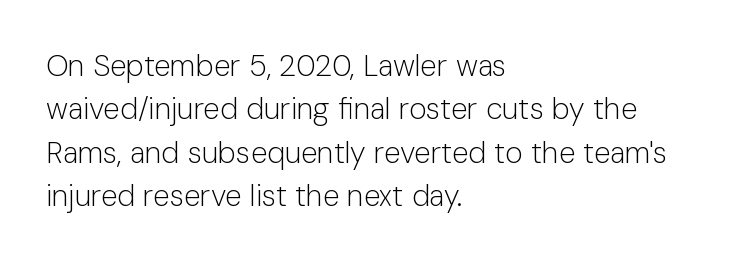
The image shows 30 px light sans-serif type, upright; set left-aligned, normal line spacing (1.45x), normal letter spacing, not underlined; low stroke contrast and a medium x-height.
